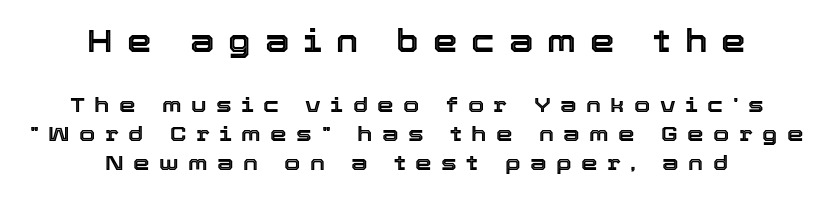
The rendering inserts visible extra space after every character. Does the leading feel generous? No, just average. Think of a printed novel: that variable character pitch is what you see here. Descenders are the only things crossing below the line. The designer gave the opening block more size than the closing block.
